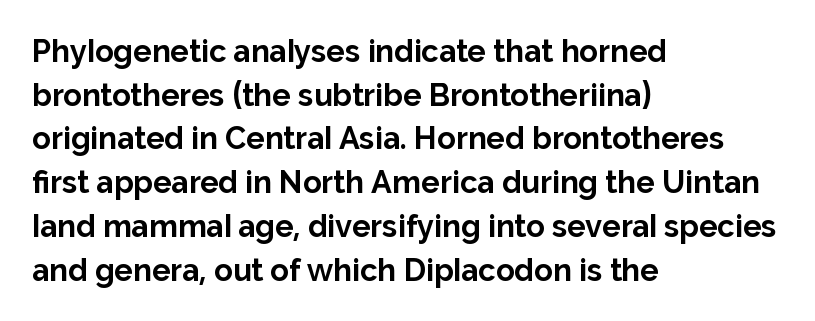
The image shows 31 px bold sans-serif type, upright; set left-aligned, normal line spacing (1.41x), normal letter spacing, not underlined; low stroke contrast and a medium x-height.
